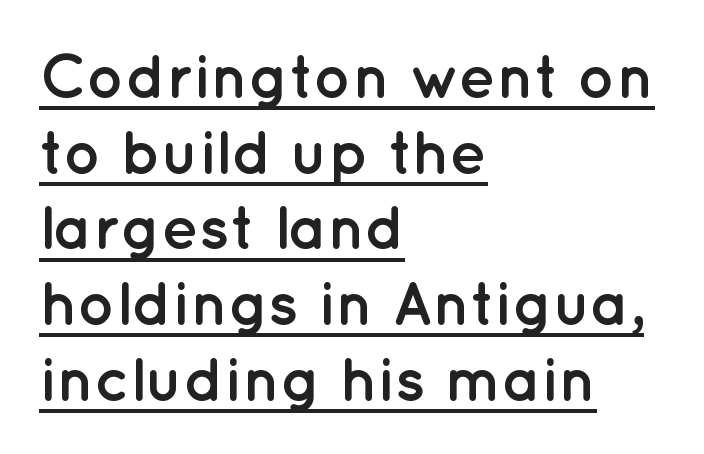
Q: Is the text bold? A: Yes.
Q: Is the text italic (slanted)? A: No, it is upright.
Q: Is the typeface a serif or a sans-serif typeface? A: Sans-serif.
Q: Is the text underlined? A: Yes.
Q: How is the paragraph aligned? A: Left-aligned.
Q: Is the spacing between letters normal or unusually wide? A: Normal.
Q: Width (condensed, normal, or wide)? A: Normal.
Q: Stroke contrast? A: Low.
Q: x-height? A: Medium.
Q: Monospaced? A: No.
